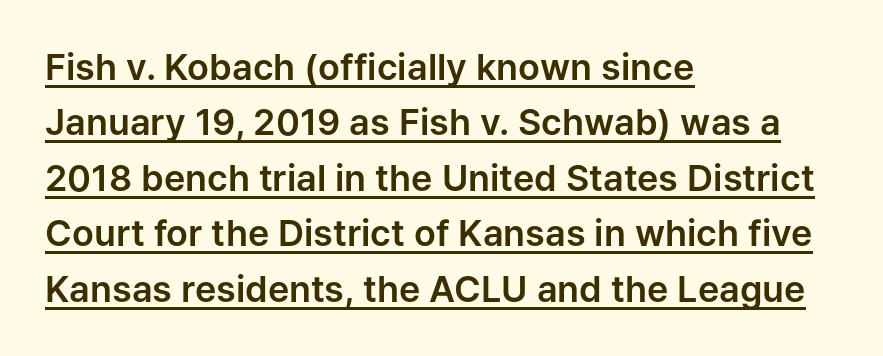
Q: Is the text italic (slanted)? A: No, it is upright.
Q: Is the typeface a serif or a sans-serif typeface? A: Sans-serif.
Q: Is the text underlined? A: Yes.
Q: How is the paragraph aligned? A: Left-aligned.
Q: Is the spacing between letters normal or unusually wide? A: Normal.
Q: Is the spacing between lines tight, normal or loose? A: Normal.
Q: Width (condensed, normal, or wide)? A: Normal.
Q: Stroke contrast? A: Low.
Q: x-height? A: Medium.
Q: Monospaced? A: No.
